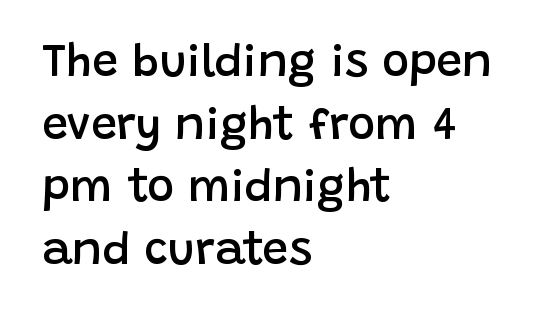
Is the block centered? No — it sits flush against the left margin. Posture: straight, roman, zero tilt. Nothing unusual about the tracking: characters are spaced as the font intends. Descender tails drop into unmarked territory. Font category for this specimen: sans-serif.
